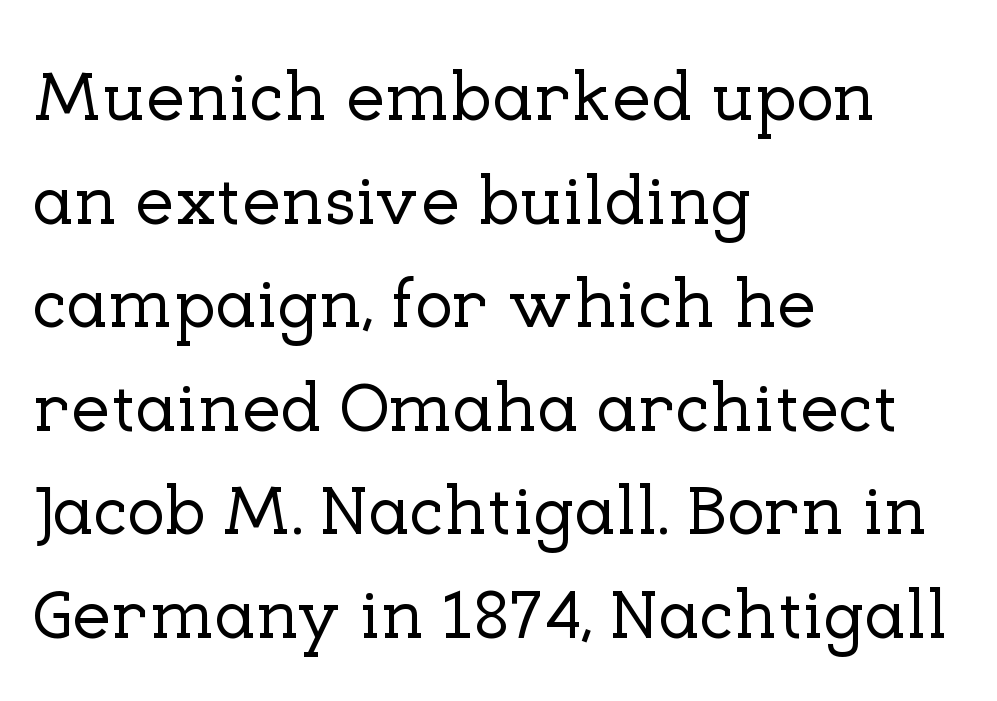
Q: Is the text italic (slanted)? A: No, it is upright.
Q: Is the typeface a serif or a sans-serif typeface? A: Serif.
Q: Is the text underlined? A: No.
Q: How is the paragraph aligned? A: Left-aligned.
Q: Is the spacing between letters normal or unusually wide? A: Normal.
Q: Is the spacing between lines tight, normal or loose? A: Normal.
Q: Width (condensed, normal, or wide)? A: Normal.
Q: Stroke contrast? A: Low.
Q: x-height? A: Medium.
Q: Monospaced? A: No.
